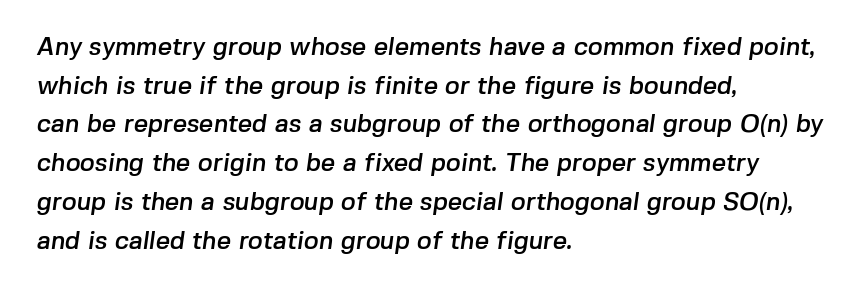
{"underline": "no", "align": "left", "line_spacing": "normal", "line_spacing_ratio": 1.55, "letter_spacing": "normal", "letter_spacing_em": 0.0, "glyph_px": 25}
